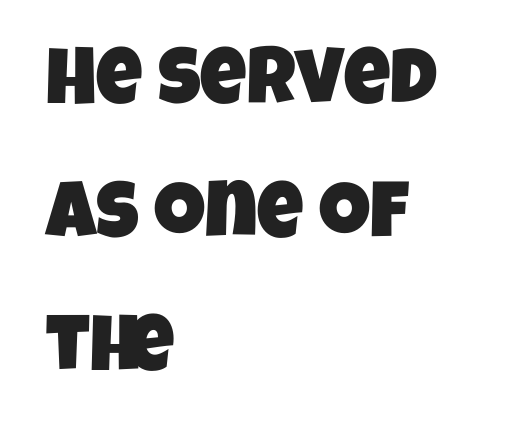
Spacing between characters is what you'd get straight out of the box. Line starts are locked; line ends wander. Think of a printed novel: that variable character pitch is what you see here. Rows of type keep a routine distance in the vertical direction. The foot of each line stays bare and open.
